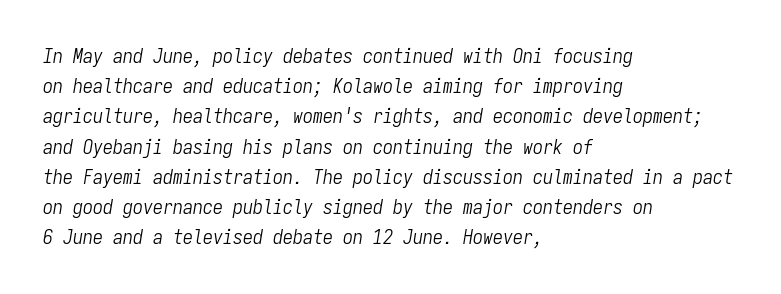
Q: Is the text bold? A: No.
Q: Is the text italic (slanted)? A: Yes, it leans right by about 9 degrees.
Q: Is the text underlined? A: No.
Q: How is the paragraph aligned? A: Left-aligned.
Q: Is the spacing between letters normal or unusually wide? A: Normal.
Q: Is the spacing between lines tight, normal or loose? A: Normal.
